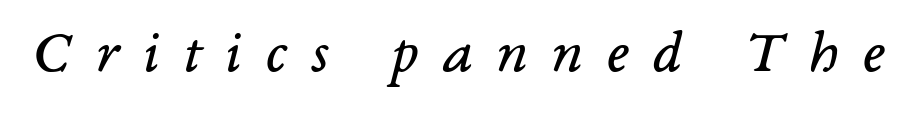
The image shows 61 px regular-weight serif type, italic (leaning right); set unusually wide letter spacing (+0.39 em), not underlined; low stroke contrast and a medium x-height.
